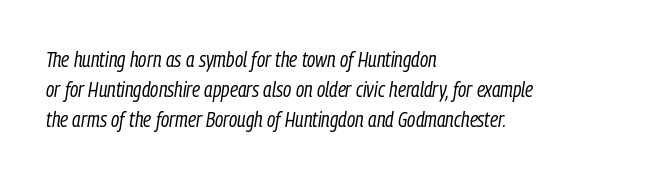
Line beginnings align vertically; line endings do not. The strokes carry an ordinary text weight at most. Observe the ordinary spacing: letters are neighbours, not strangers. In terms of leading, this rendering sits right in the middle. Clear beneath every line of the passage.
